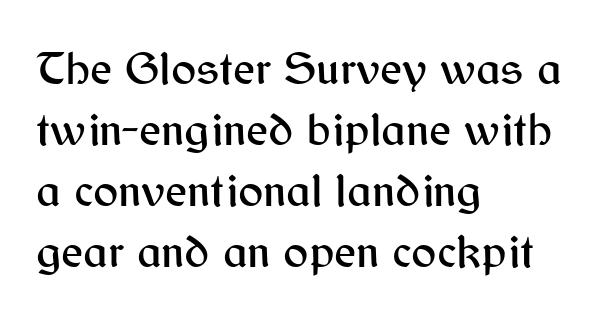
{"serif": "no", "italic": "no", "width": "normal", "stroke_contrast": "medium", "x_height": "medium", "monospaced": "no", "underline": "no", "align": "left", "line_spacing": "normal", "line_spacing_ratio": 1.3, "letter_spacing": "normal", "letter_spacing_em": 0.0, "glyph_px": 47}
